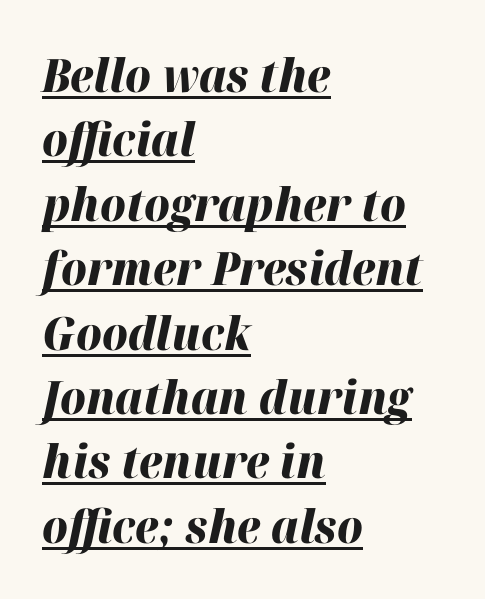
It's the slanting kind of type. Every letter is thick-stroked: bold, no question. A normal amount of white space separates one row of letters from the next. Leftover space on each line is placed entirely after the last word. Descenders here cross a horizontal rule under the line. Is the letter spacing exaggerated? No — it looks like the ordinary default.
